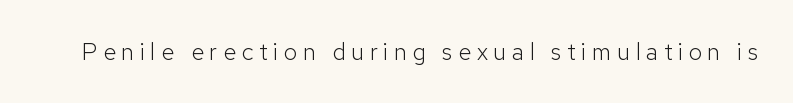
Letters rest on an invisible, unmarked baseline. Think standard paragraph weight, or any step lighter than that. Does the lettering tilt? It doesn't — this is upright. Words appear elongated and porous because spacing is wide.
